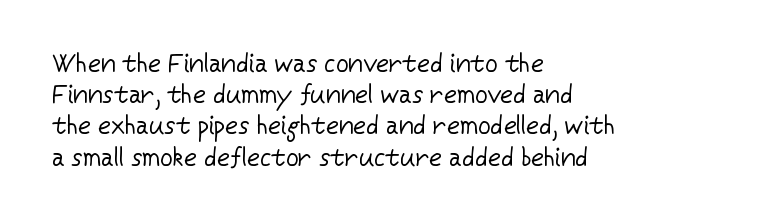
The image shows 25 px text type, upright; set left-aligned, normal line spacing (1.25x), normal letter spacing, not underlined.
